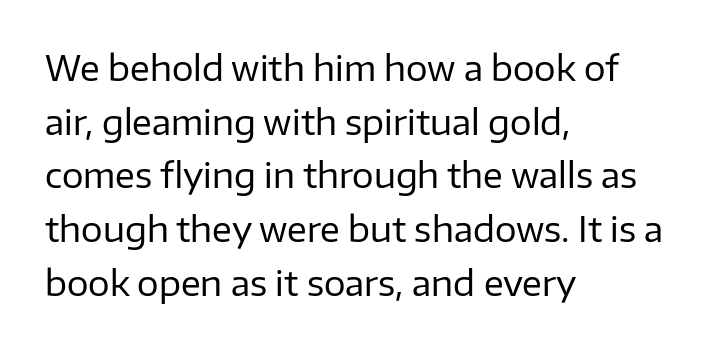
Q: Is the text bold? A: No.
Q: Is the text italic (slanted)? A: No, it is upright.
Q: Is the typeface a serif or a sans-serif typeface? A: Sans-serif.
Q: Is the text underlined? A: No.
Q: How is the paragraph aligned? A: Left-aligned.
Q: Is the spacing between letters normal or unusually wide? A: Normal.
Q: Is the spacing between lines tight, normal or loose? A: Normal.
Q: Width (condensed, normal, or wide)? A: Normal.
Q: Stroke contrast? A: Low.
Q: x-height? A: Medium.
Q: Monospaced? A: No.
